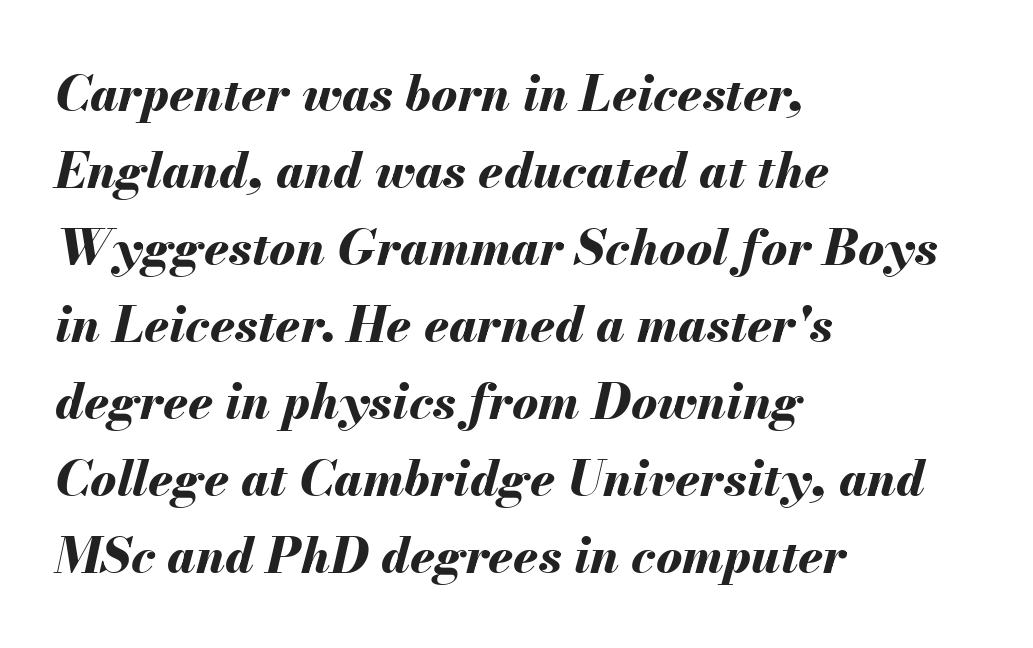
Q: Is the text bold? A: Yes.
Q: Is the text italic (slanted)? A: Yes, it leans right by about 13 degrees.
Q: Is the text underlined? A: No.
Q: How is the paragraph aligned? A: Left-aligned.
Q: Is the spacing between letters normal or unusually wide? A: Normal.
Q: Is the spacing between lines tight, normal or loose? A: Normal.
Q: Width (condensed, normal, or wide)? A: Normal.
Q: Stroke contrast? A: Medium.
Q: x-height? A: Small.
Q: Monospaced? A: No.
